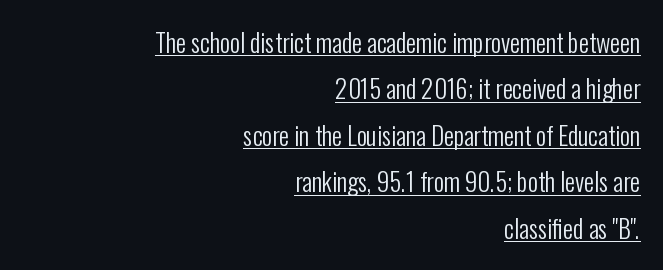
Short and long lines alike share a common ending point at right. Students, note that the glyphs here touch the page at normal intervals. Summary of weight: not heavy and not bold. Does a line run under the words? Yes, clearly.
